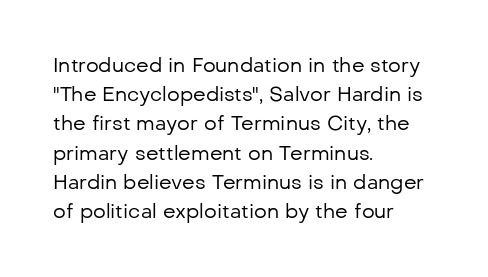
A normal amount of white space separates one row of letters from the next. The foot of each line stays bare and open. The ragged edge is on the right, which tells us the setting is flush left. This sample uses an upright cut, with every glyph sitting square on the baseline. No chunkiness to these letters — they're not bold. Does extra space separate the letters? No, they use regular spacing.
